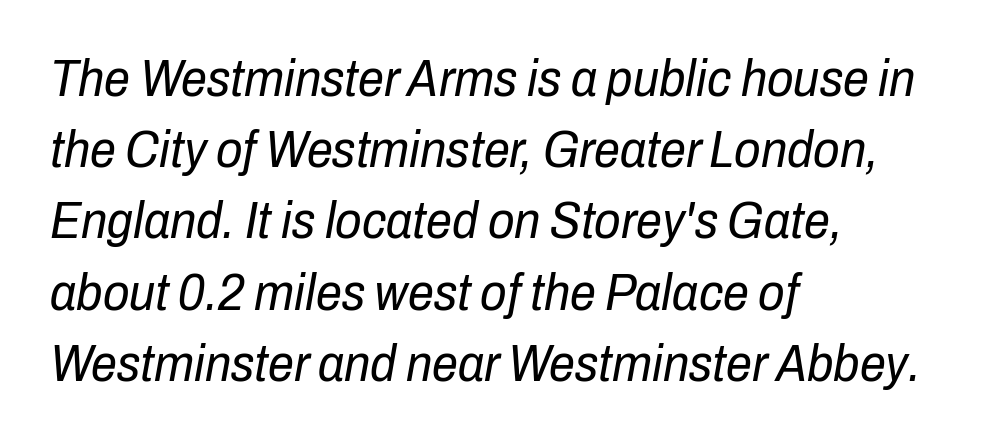
{"italic": "yes", "lean": "right", "slant_degrees": 10, "bold": "no", "weight": "regular", "width": "condensed", "stroke_contrast": "low", "x_height": "medium", "monospaced": "no", "underline": "no", "align": "left", "line_spacing": "normal", "line_spacing_ratio": 1.37, "letter_spacing": "normal", "letter_spacing_em": 0.0, "glyph_px": 52}
